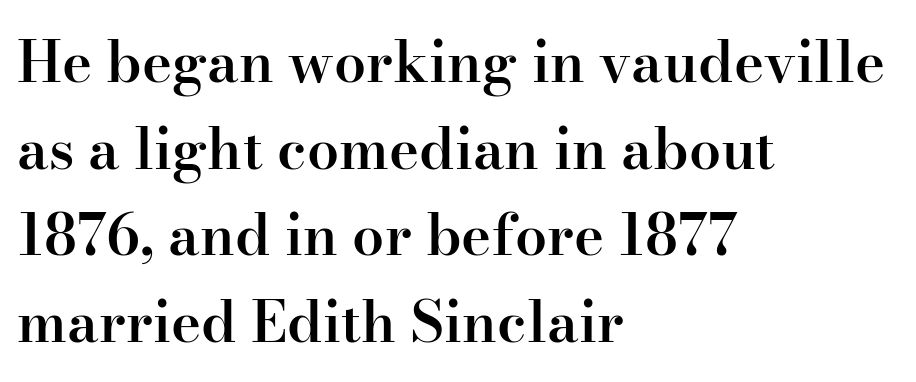
{"serif": "yes", "italic": "no", "bold": "semi", "weight": "semibold", "width": "normal", "stroke_contrast": "high", "x_height": "small", "monospaced": "no", "underline": "no", "align": "left", "line_spacing": "normal", "line_spacing_ratio": 1.52, "letter_spacing": "normal", "letter_spacing_em": 0.0, "glyph_px": 57}
